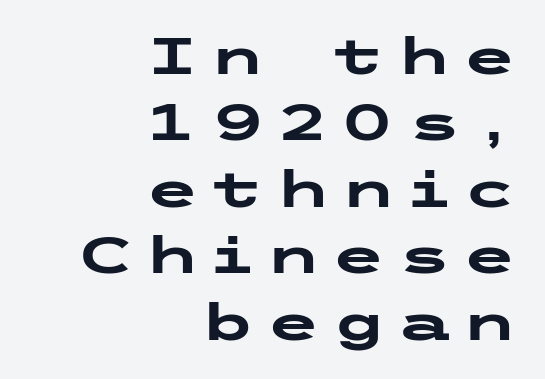
The image shows 50 px heavy, wide sans-serif type, upright; set right-aligned, normal line spacing (1.33x), unusually wide letter spacing (+0.21 em), not underlined; low stroke contrast and a medium x-height.
